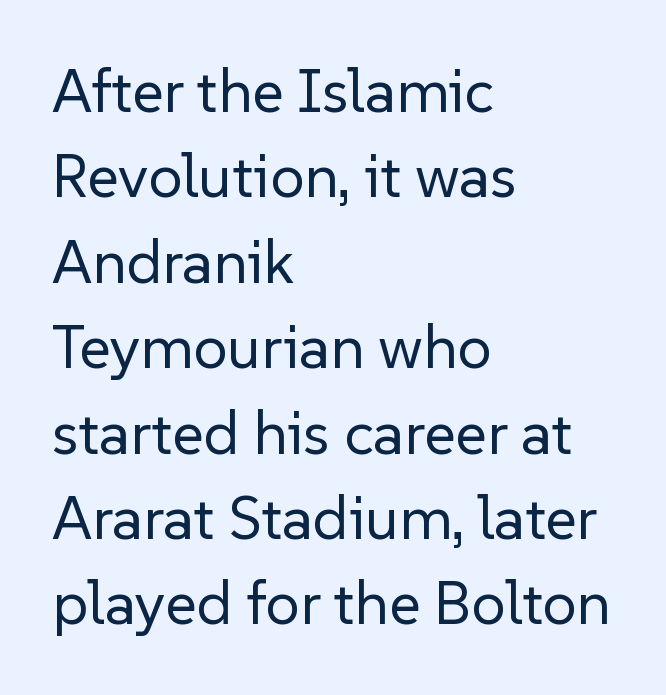
{"serif": "no", "italic": "no", "bold": "no", "weight": "regular", "width": "normal", "stroke_contrast": "low", "x_height": "medium", "monospaced": "no", "underline": "no", "align": "left", "line_spacing": "normal", "line_spacing_ratio": 1.4, "letter_spacing": "normal", "letter_spacing_em": 0.0, "glyph_px": 61}
